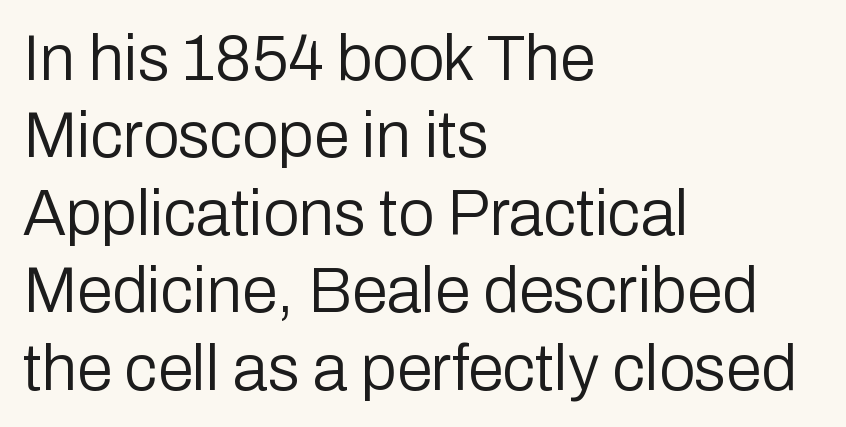
{"serif": "no", "italic": "no", "bold": "no", "weight": "regular", "width": "normal", "stroke_contrast": "low", "x_height": "medium", "monospaced": "no", "underline": "no", "align": "left", "line_spacing_ratio": 1.21, "letter_spacing": "normal", "letter_spacing_em": 0.0, "glyph_px": 64}
